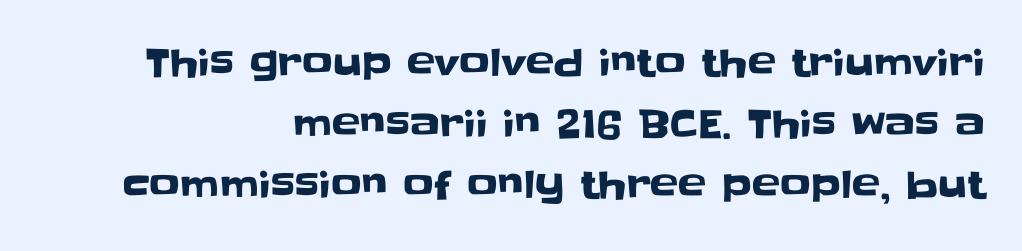
The image shows 38 px sans-serif type, upright; set normal line spacing (1.61x), normal letter spacing, not underlined; low stroke contrast and a large x-height.
